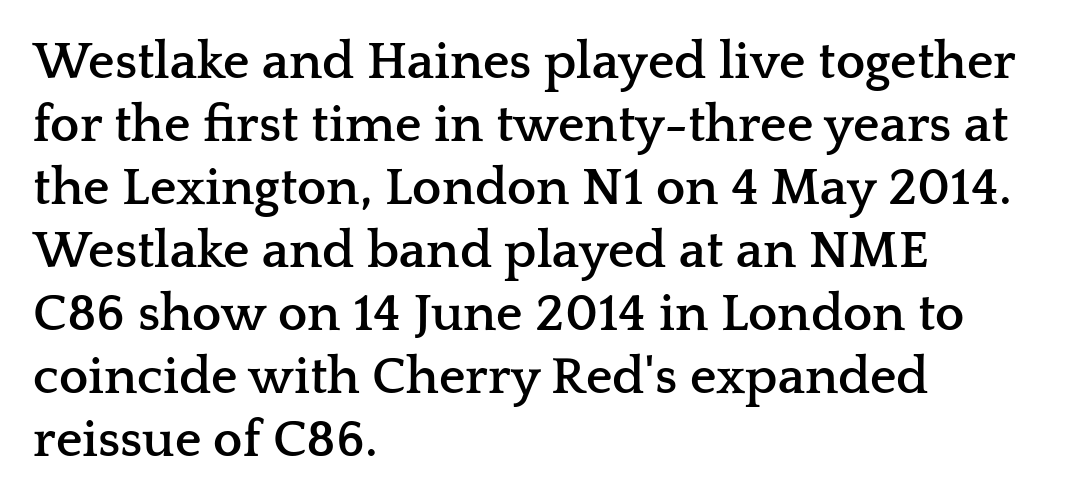
The image shows 52 px semibold, wide serif type, upright; set left-aligned, line spacing 1.21x, normal letter spacing, not underlined; low stroke contrast and a medium x-height.
